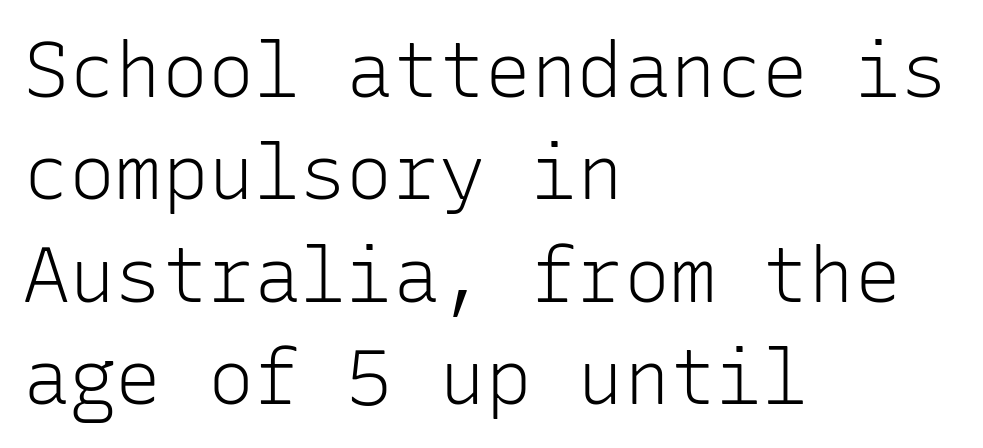
Q: Is the text bold? A: No.
Q: Is the text italic (slanted)? A: No, it is upright.
Q: Is the typeface a serif or a sans-serif typeface? A: Sans-serif.
Q: Is the text underlined? A: No.
Q: How is the paragraph aligned? A: Left-aligned.
Q: Is the spacing between letters normal or unusually wide? A: Normal.
Q: Is the spacing between lines tight, normal or loose? A: Normal.
Q: Width (condensed, normal, or wide)? A: Normal.
Q: Stroke contrast? A: Low.
Q: x-height? A: Medium.
Q: Monospaced? A: Yes.
